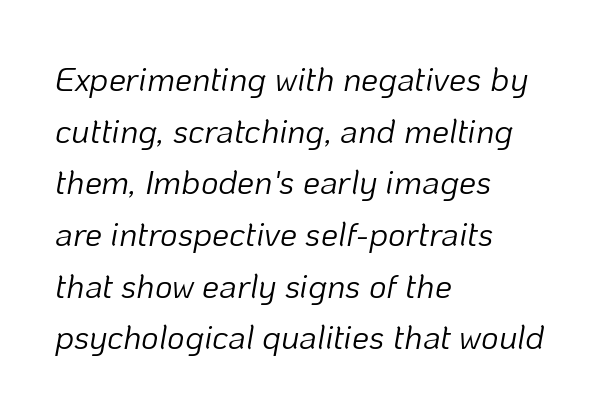
The image shows 34 px light type, italic (leaning right); set left-aligned, normal line spacing (1.52x), normal letter spacing, not underlined; low stroke contrast and a medium x-height.
